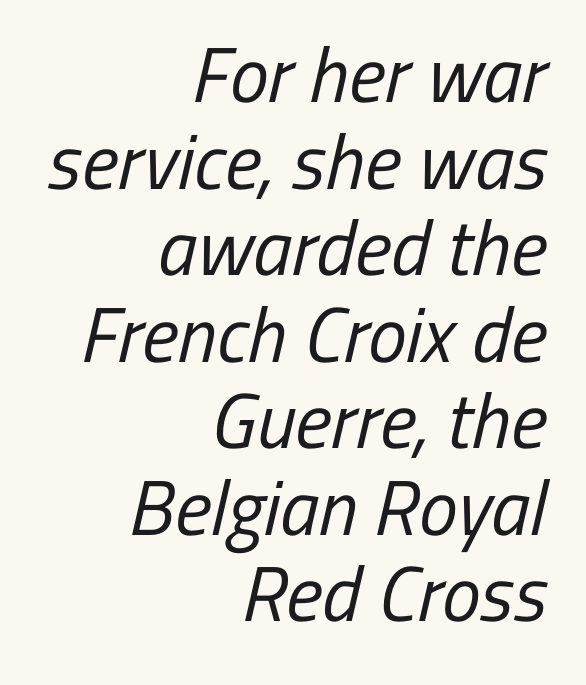
{"serif": "no", "bold": "no", "weight": "regular", "width": "condensed", "stroke_contrast": "low", "x_height": "medium", "monospaced": "no", "underline": "no", "align": "right", "line_spacing": "tight", "line_spacing_ratio": 1.11, "letter_spacing": "normal", "letter_spacing_em": 0.0, "glyph_px": 78}
